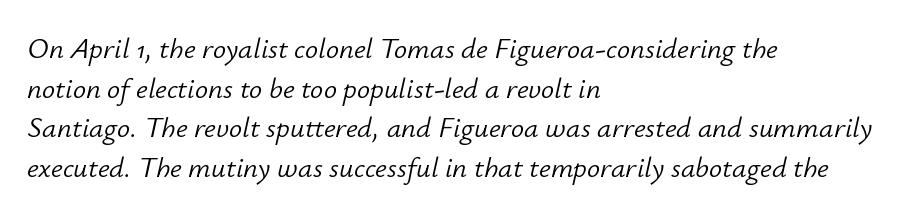
Q: Is the text bold? A: No.
Q: Is the text italic (slanted)? A: Yes, it leans right by about 12 degrees.
Q: Is the text underlined? A: No.
Q: How is the paragraph aligned? A: Left-aligned.
Q: Is the spacing between letters normal or unusually wide? A: Normal.
Q: Is the spacing between lines tight, normal or loose? A: Normal.
Q: Width (condensed, normal, or wide)? A: Normal.
Q: Stroke contrast? A: Low.
Q: x-height? A: Small.
Q: Monospaced? A: No.
